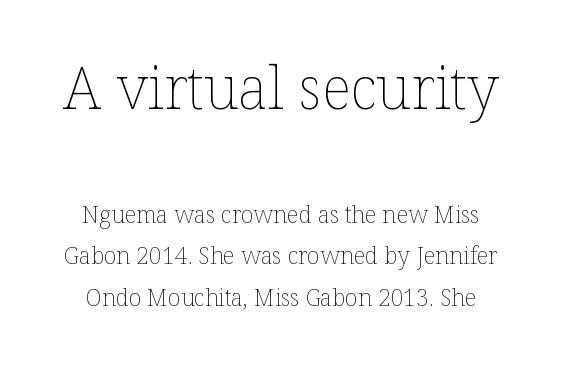
{"italic": "no", "bold": "no", "weight": "thin", "width": "normal", "stroke_contrast": "low", "x_height": "medium", "monospaced": "no", "underline": "no", "align": "center", "line_spacing_ratio": 1.8, "letter_spacing": "normal", "letter_spacing_em": 0.0, "larger_block": "first", "size_ratio": 2.52, "glyph_px": 58}
